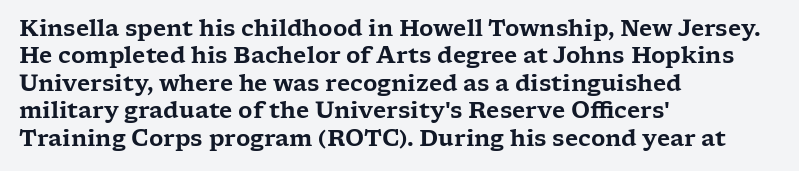
Q: Is the text italic (slanted)? A: No, it is upright.
Q: Is the text underlined? A: No.
Q: How is the paragraph aligned? A: Left-aligned.
Q: Is the spacing between letters normal or unusually wide? A: Normal.
Q: Is the spacing between lines tight, normal or loose? A: Normal.
